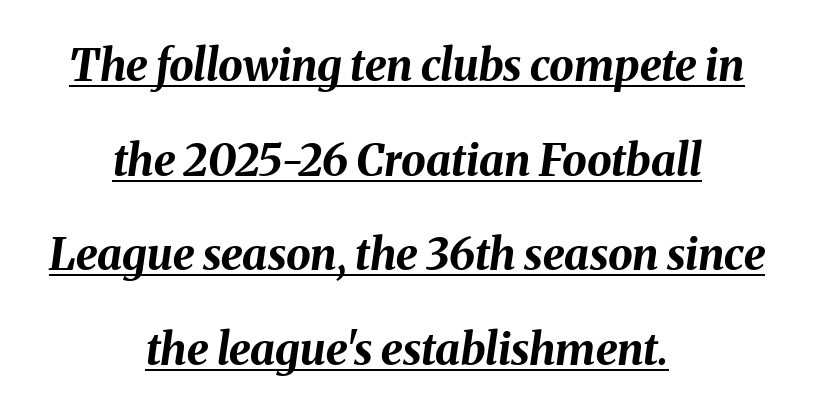
Is the letter spacing exaggerated? No — it looks like the ordinary default. The rendering uses a large line-height, opening up the rows. Note the varied advance widths — an 'i' is clearly narrower than an 'm'. A student would call this center alignment; a typographer would say set centered. Observe the lean: these are italic letterforms. Emphasis is given by a line drawn under the lettering.
